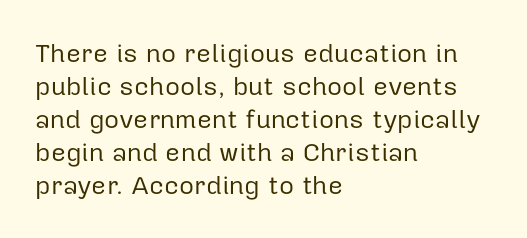
When letters stand straight like this, we call the style roman or upright. These lines sit exactly where default settings would place them. Students, note that the glyphs here touch the page at normal intervals. The passage shown is not bold in any degree. In CSS terms this would be text-align: left. Underlining? Definitely not there.
